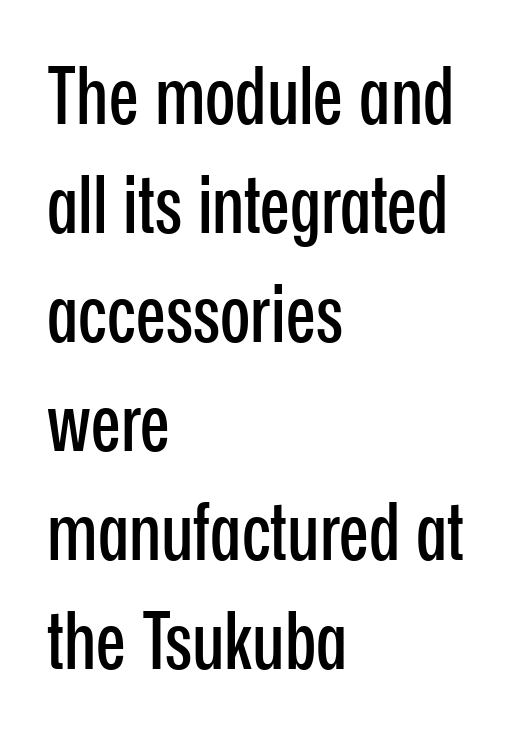
Regarding serifs, this sample does without them. These lines are rendered in a variable-pitch font. Look at the tracking — it's just the regular setting, nothing added. Where is the straight margin? On the left.
